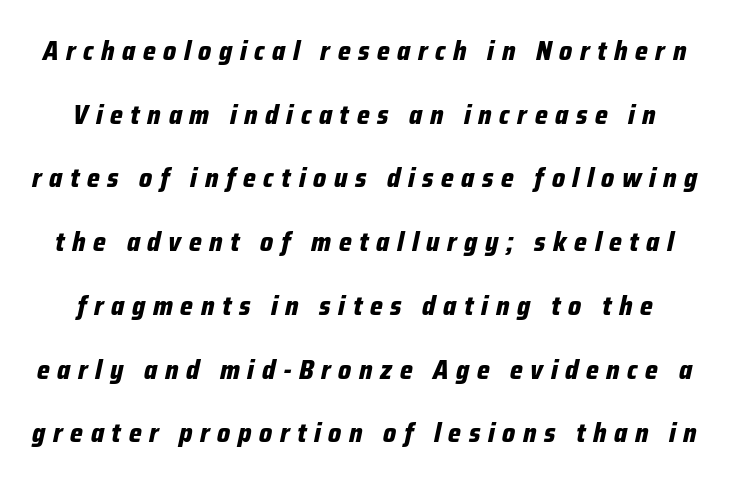
Q: Is the text bold? A: Yes.
Q: Is the text italic (slanted)? A: Yes, it leans right by about 12 degrees.
Q: Is the text underlined? A: No.
Q: Is the spacing between letters normal or unusually wide? A: Unusually wide.
Q: Is the spacing between lines tight, normal or loose? A: Loose.
